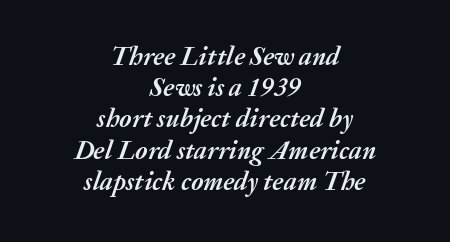
{"italic": "yes", "lean": "right", "slant_degrees": 20, "bold": "yes", "underline": "no", "align": "center", "line_spacing_ratio": 1.2, "letter_spacing": "normal", "letter_spacing_em": 0.0, "glyph_px": 26}
